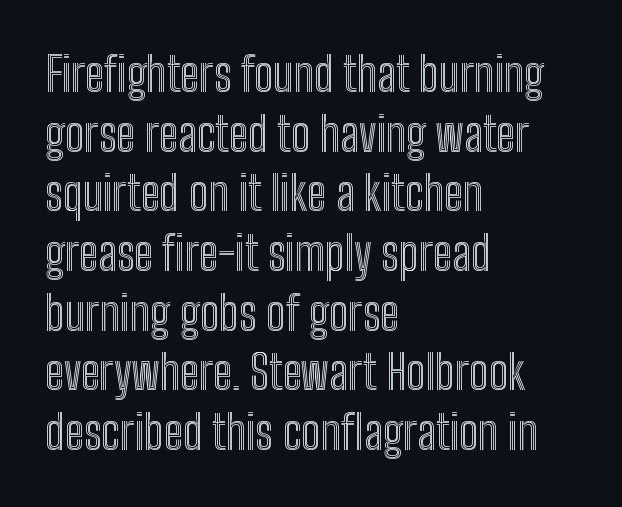
The image shows 47 px condensed type, upright; set left-aligned, normal line spacing (1.27x), normal letter spacing, not underlined; a medium x-height.
